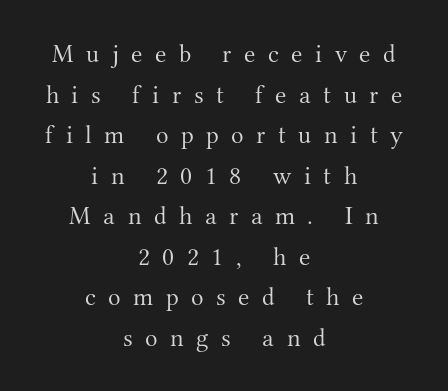
{"italic": "no", "bold": "no", "underline": "no", "align": "center", "line_spacing": "normal", "line_spacing_ratio": 1.56, "letter_spacing": "wide", "letter_spacing_em": 0.48, "glyph_px": 26}
